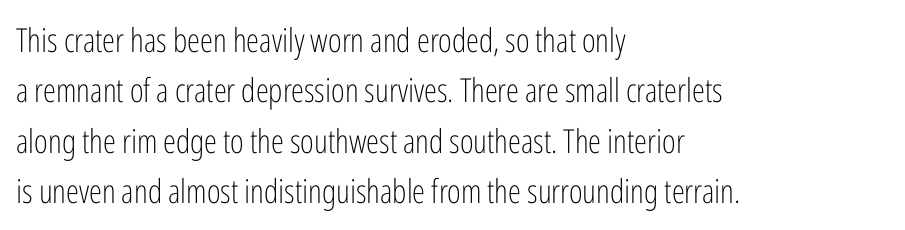
{"serif": "no", "italic": "no", "bold": "no", "weight": "light", "width": "condensed", "stroke_contrast": "low", "x_height": "medium", "monospaced": "no", "underline": "no", "align": "left", "line_spacing": "normal", "line_spacing_ratio": 1.53, "letter_spacing": "normal", "letter_spacing_em": 0.0, "glyph_px": 33}
